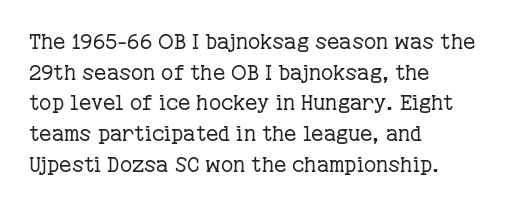
{"italic": "no", "bold": "no", "underline": "no", "align": "left", "line_spacing": "normal", "line_spacing_ratio": 1.46, "letter_spacing": "normal", "letter_spacing_em": 0.0, "glyph_px": 21}
